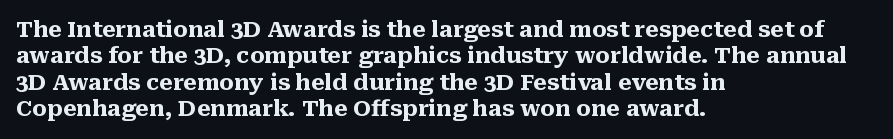
Stroke thickness is high; the sample reads as a true bold. Underline: absent. The horizontal fit of the characters is conventional and even. Do the letters lean? They stand straight. Horizontal alignment here is leftward, the default for most running prose.
